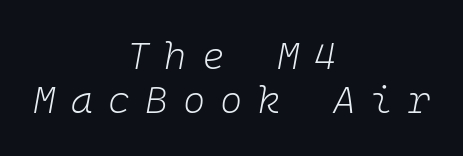
The image shows 38 px light type, italic (leaning right), monospaced; set centered, line spacing 1.16x, unusually wide letter spacing (+0.4 em), not underlined; low stroke contrast and a medium x-height.
